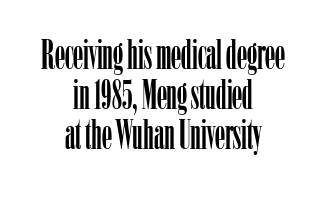
{"serif": "yes", "italic": "no", "width": "condensed", "stroke_contrast": "low", "x_height": "medium", "monospaced": "no", "underline": "no", "align": "center", "line_spacing": "tight", "line_spacing_ratio": 0.97, "letter_spacing": "normal", "letter_spacing_em": 0.0, "glyph_px": 41}
